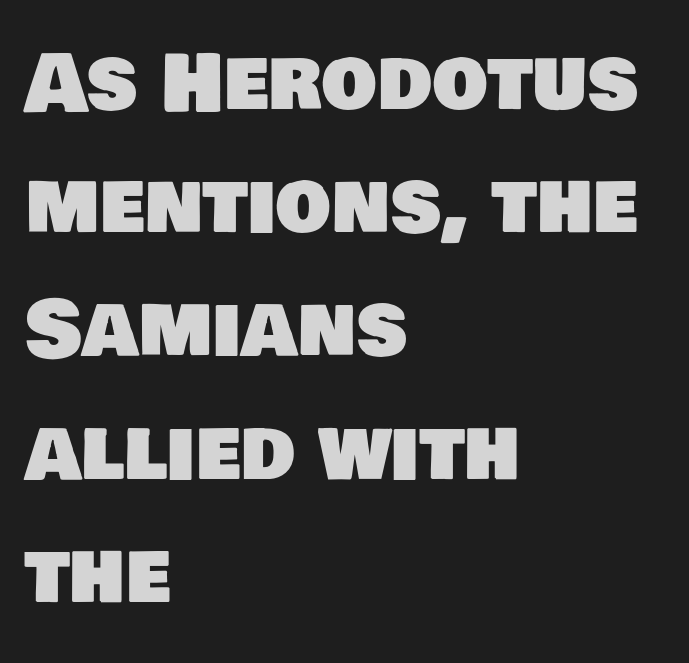
The image shows 78 px sans-serif type; set left-aligned, normal line spacing (1.58x), normal letter spacing, not underlined; low stroke contrast and a large x-height.
